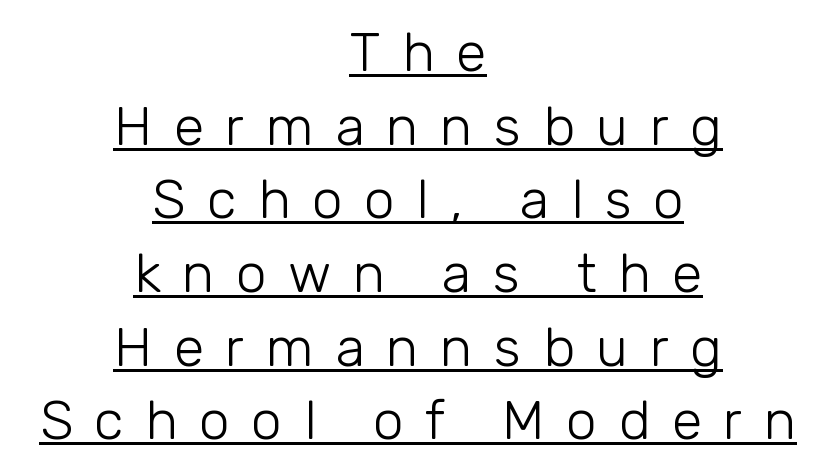
{"serif": "no", "italic": "no", "bold": "no", "weight": "light", "width": "normal", "stroke_contrast": "low", "x_height": "medium", "monospaced": "no", "underline": "yes", "align": "center", "line_spacing": "normal", "line_spacing_ratio": 1.34, "letter_spacing": "wide", "letter_spacing_em": 0.39, "glyph_px": 55}
